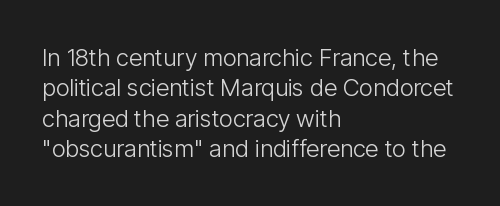
The image shows 24 px text type, upright; set left-aligned, normal line spacing (1.27x), normal letter spacing, not underlined.
